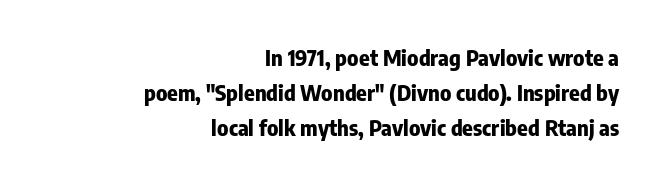
The image shows 22 px bold type, upright; set right-aligned, normal line spacing (1.6x), normal letter spacing, not underlined.
